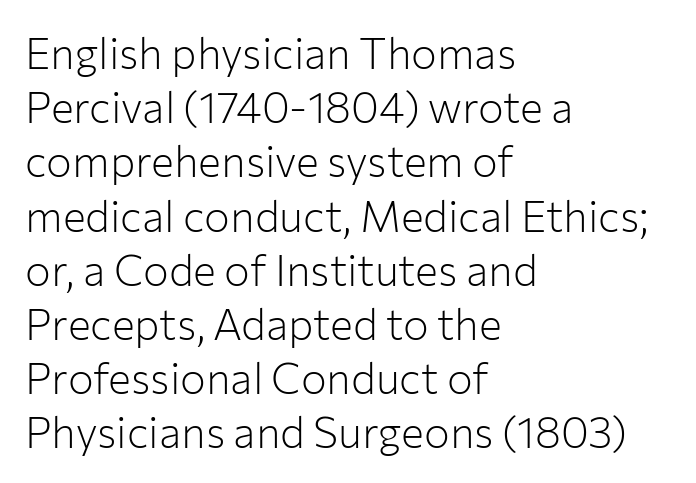
Q: Is the text bold? A: No.
Q: Is the text italic (slanted)? A: No, it is upright.
Q: Is the typeface a serif or a sans-serif typeface? A: Sans-serif.
Q: Is the text underlined? A: No.
Q: How is the paragraph aligned? A: Left-aligned.
Q: Is the spacing between letters normal or unusually wide? A: Normal.
Q: Is the spacing between lines tight, normal or loose? A: Normal.
Q: Width (condensed, normal, or wide)? A: Normal.
Q: Stroke contrast? A: Low.
Q: x-height? A: Medium.
Q: Monospaced? A: No.
